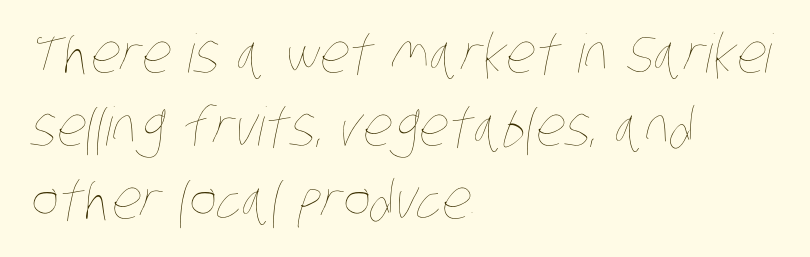
Looks like regular typesetting: each glyph gets only the width it needs. Words float on clear page, feet unadorned. Characters follow at the spacing the type designer built in. Stroke thickness stays within the range of a standard reading face or lighter.
